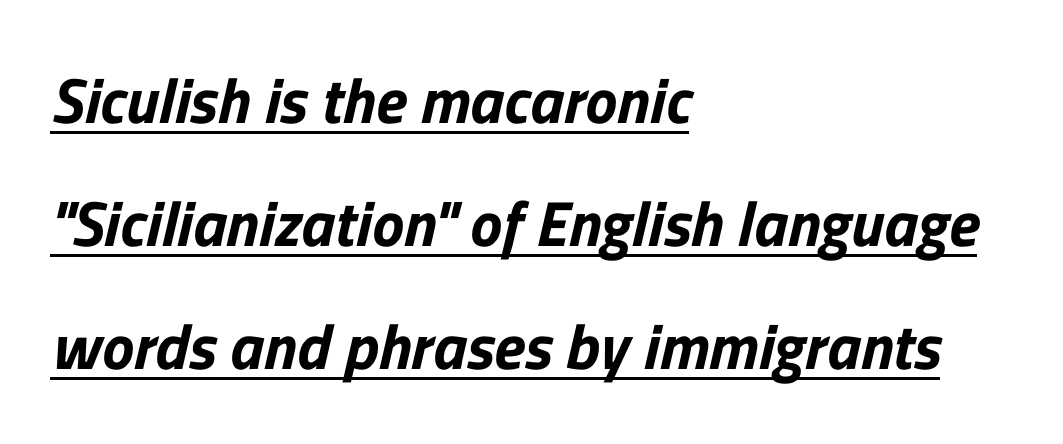
Q: Is the typeface a serif or a sans-serif typeface? A: Sans-serif.
Q: Is the text underlined? A: Yes.
Q: How is the paragraph aligned? A: Left-aligned.
Q: Is the spacing between letters normal or unusually wide? A: Normal.
Q: Is the spacing between lines tight, normal or loose? A: Loose.
Q: Width (condensed, normal, or wide)? A: Normal.
Q: Stroke contrast? A: Low.
Q: x-height? A: Medium.
Q: Monospaced? A: No.
